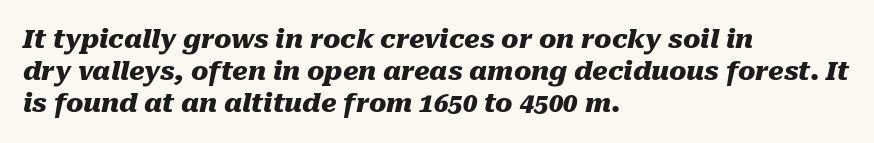
The image shows 26 px bold type, italic (leaning right); set left-aligned, line spacing 1.24x, normal letter spacing, not underlined.
